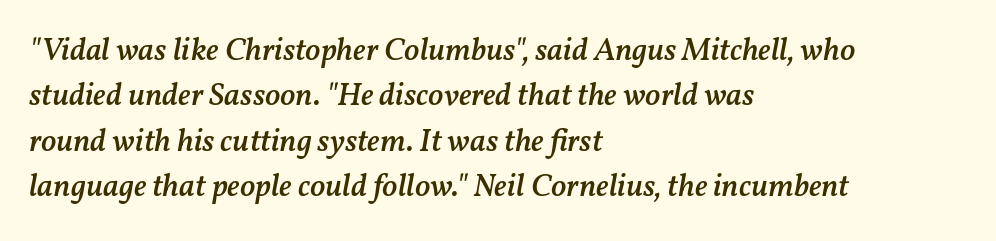
Q: Is the text bold? A: Semi-bold.
Q: Is the text italic (slanted)? A: Yes, it leans right by about 11 degrees.
Q: Is the text underlined? A: No.
Q: How is the paragraph aligned? A: Left-aligned.
Q: Is the spacing between letters normal or unusually wide? A: Normal.
Q: Is the spacing between lines tight, normal or loose? A: Normal.
Q: Width (condensed, normal, or wide)? A: Normal.
Q: Stroke contrast? A: Medium.
Q: x-height? A: Medium.
Q: Monospaced? A: No.
